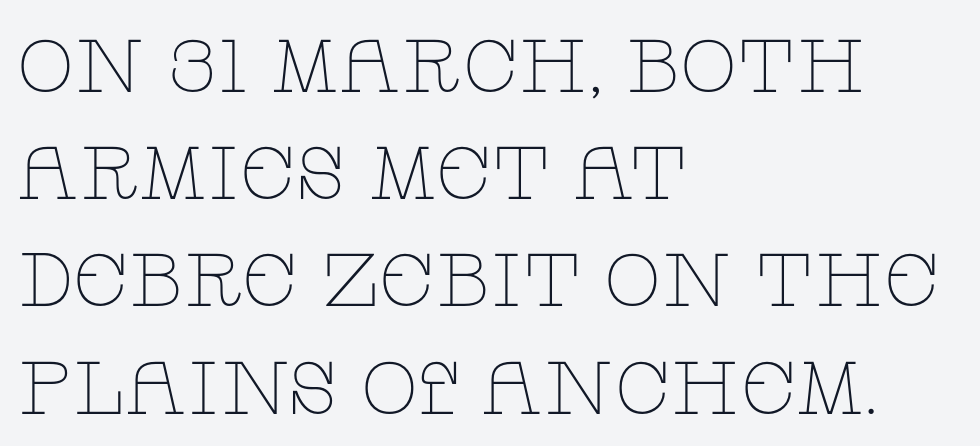
Typographically, this falls in the serif category. Here the designer chose a conventional face with non-uniform glyph widths. Where is the straight margin? On the left. Plain, unruled lines of type. Posture: straight, roman, zero tilt.
